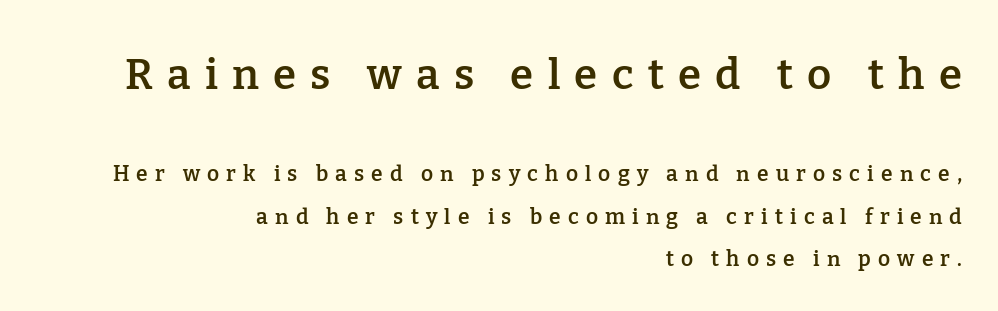
The image shows 42 px semibold serif type, upright; set right-aligned, loose line spacing (2.02x), unusually wide letter spacing (+0.34 em), not underlined; the first (top) block is 2.0x larger; low stroke contrast and a medium x-height.
